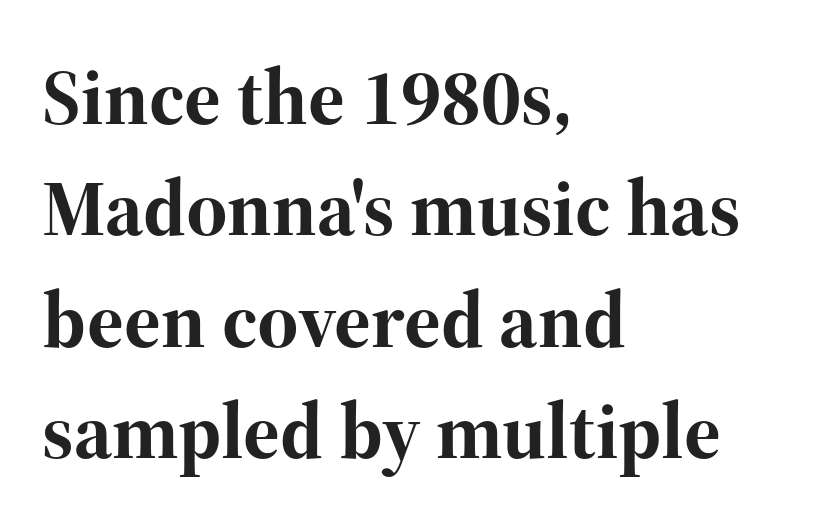
{"serif": "yes", "italic": "no", "bold": "yes", "weight": "bold", "width": "normal", "stroke_contrast": "high", "x_height": "medium", "monospaced": "no", "underline": "no", "align": "left", "line_spacing": "normal", "line_spacing_ratio": 1.41, "letter_spacing": "normal", "letter_spacing_em": 0.0, "glyph_px": 79}
